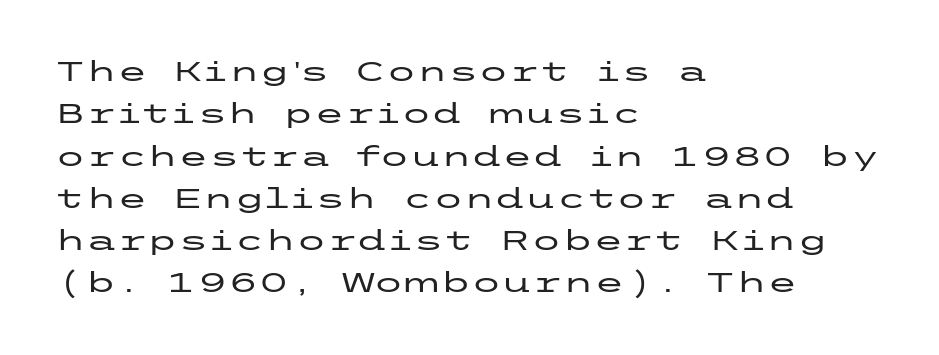
Q: Is the text italic (slanted)? A: No, it is upright.
Q: Is the typeface a serif or a sans-serif typeface? A: Sans-serif.
Q: Is the text underlined? A: No.
Q: How is the paragraph aligned? A: Left-aligned.
Q: Is the spacing between letters normal or unusually wide? A: Normal.
Q: Is the spacing between lines tight, normal or loose? A: Normal.
Q: Width (condensed, normal, or wide)? A: Wide.
Q: Stroke contrast? A: Low.
Q: x-height? A: Medium.
